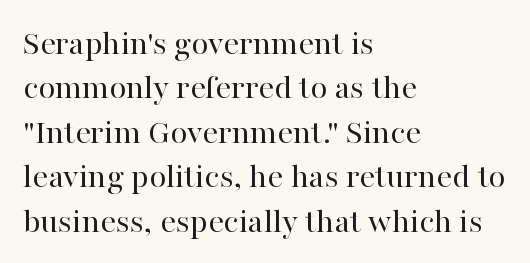
Has an underline been added? It has not. Old-style or modern, the face here clearly has serifs. Heft: none added — not bold. Evenly set lines give the paragraph a standard silhouette.
